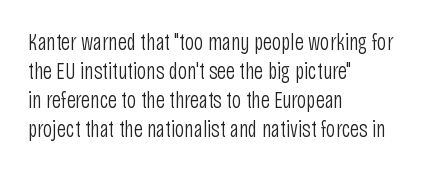
The image shows 23 px text type, upright; set left-aligned, normal line spacing (1.26x), normal letter spacing, not underlined.
